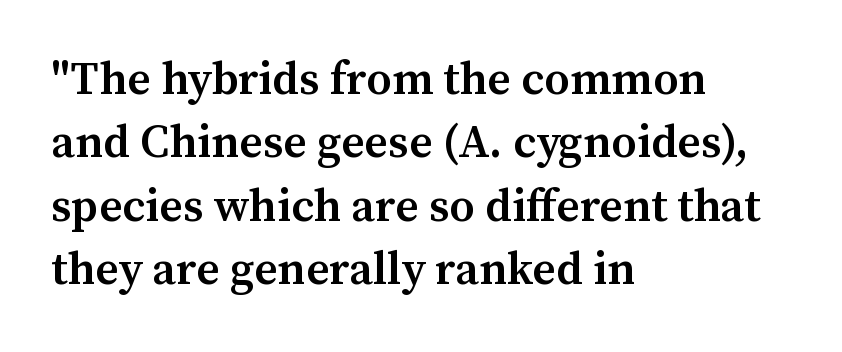
{"serif": "yes", "italic": "no", "bold": "semi", "weight": "semibold", "width": "normal", "stroke_contrast": "medium", "x_height": "medium", "monospaced": "no", "underline": "no", "align": "left", "line_spacing": "normal", "line_spacing_ratio": 1.38, "letter_spacing": "normal", "letter_spacing_em": 0.0, "glyph_px": 46}
